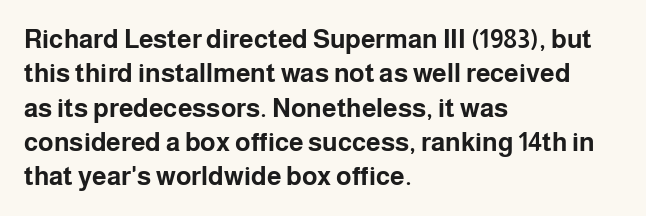
The image shows 26 px bold type, upright; set left-aligned, normal line spacing (1.32x), normal letter spacing, not underlined.
